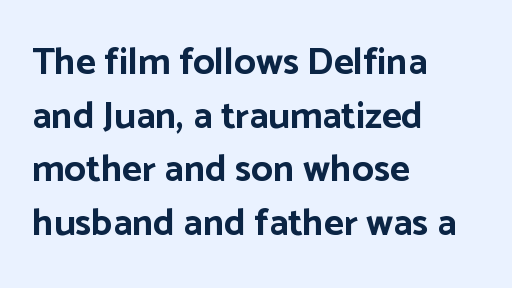
Q: Is the text bold? A: Yes.
Q: Is the text italic (slanted)? A: No, it is upright.
Q: Is the typeface a serif or a sans-serif typeface? A: Sans-serif.
Q: Is the text underlined? A: No.
Q: How is the paragraph aligned? A: Left-aligned.
Q: Is the spacing between letters normal or unusually wide? A: Normal.
Q: Is the spacing between lines tight, normal or loose? A: Normal.
Q: Width (condensed, normal, or wide)? A: Normal.
Q: Stroke contrast? A: Low.
Q: x-height? A: Medium.
Q: Monospaced? A: No.
